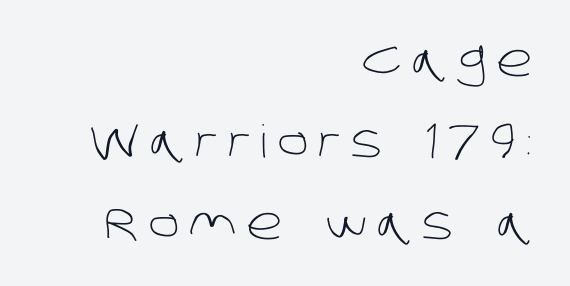
The image shows 45 px light sans-serif type; set right-aligned, line spacing 1.81x, unusually wide letter spacing (+0.22 em), not underlined; low stroke contrast and a large x-height.
